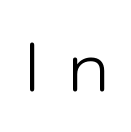
{"serif": "no", "italic": "no", "bold": "no", "weight": "light", "width": "normal", "stroke_contrast": "low", "x_height": "medium", "monospaced": "no", "underline": "no", "letter_spacing": "wide", "letter_spacing_em": 0.38, "glyph_px": 67}
